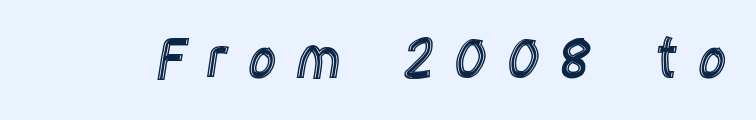
Q: Is the text italic (slanted)? A: Yes.
Q: Is the text underlined? A: No.
Q: Is the spacing between letters normal or unusually wide? A: Unusually wide.
Q: Width (condensed, normal, or wide)? A: Condensed.
Q: x-height? A: Large.
Q: Monospaced? A: No.
